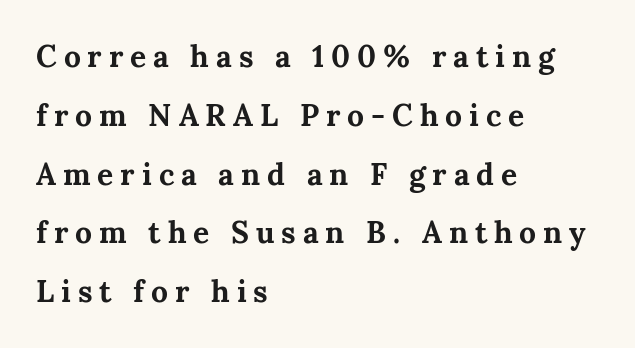
Q: Is the text bold? A: Yes.
Q: Is the text italic (slanted)? A: No, it is upright.
Q: Is the typeface a serif or a sans-serif typeface? A: Serif.
Q: Is the text underlined? A: No.
Q: How is the paragraph aligned? A: Left-aligned.
Q: Is the spacing between letters normal or unusually wide? A: Unusually wide.
Q: Is the spacing between lines tight, normal or loose? A: Loose.
Q: Width (condensed, normal, or wide)? A: Normal.
Q: Stroke contrast? A: Medium.
Q: x-height? A: Medium.
Q: Monospaced? A: No.
